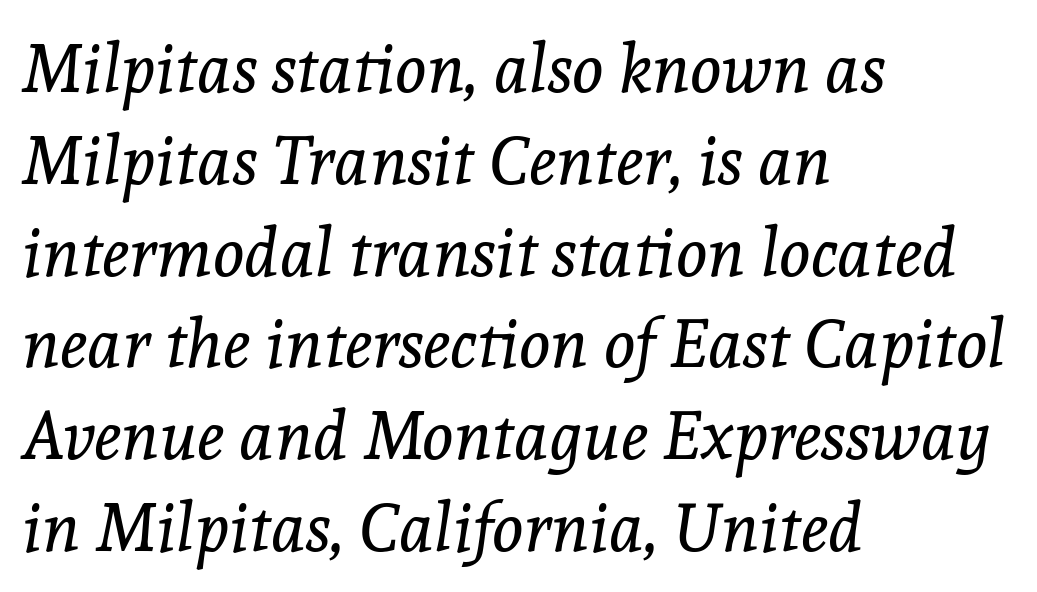
Summary of vertical rhythm: regular, with standard interline spacing. The paragraph has a hard left edge and a soft right edge. Weight class: somewhere from thin through regular. These lines are composed in type with serifs. The specimen reads as italic at a glance. Each word holds together tightly as a unit, with standard inter-letter gaps.
